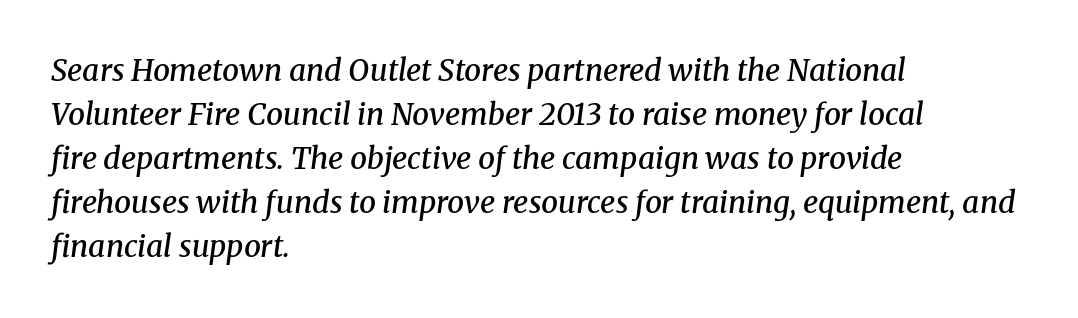
Q: Is the text bold? A: Semi-bold.
Q: Is the text italic (slanted)? A: Yes, it leans right by about 8 degrees.
Q: Is the typeface a serif or a sans-serif typeface? A: Serif.
Q: Is the text underlined? A: No.
Q: How is the paragraph aligned? A: Left-aligned.
Q: Is the spacing between letters normal or unusually wide? A: Normal.
Q: Is the spacing between lines tight, normal or loose? A: Normal.
Q: Width (condensed, normal, or wide)? A: Normal.
Q: Stroke contrast? A: Medium.
Q: x-height? A: Medium.
Q: Monospaced? A: No.
